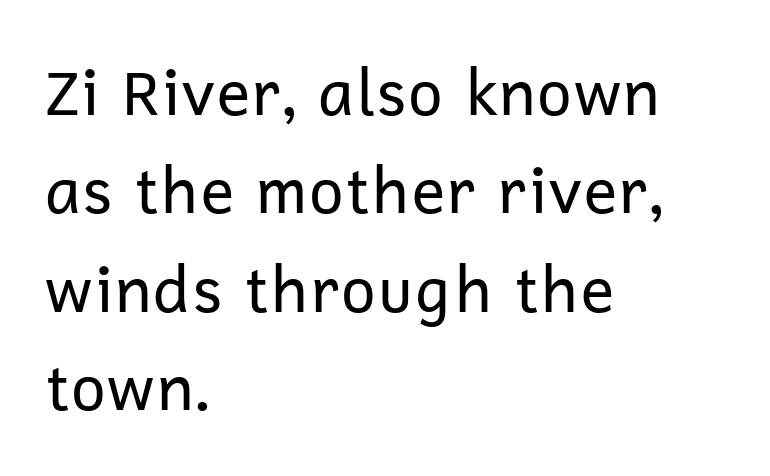
The image shows 63 px regular-weight sans-serif type, upright; set left-aligned, normal line spacing (1.56x), normal letter spacing, not underlined; low stroke contrast and a medium x-height.
